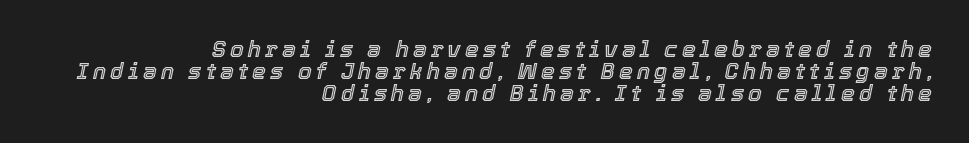
Underlining? Definitely not there. Looking at the ascenders, they clearly lean. The leading is snug, giving the passage a crowded texture. The text block is weighted toward the right margin, trailing off unevenly leftward.
